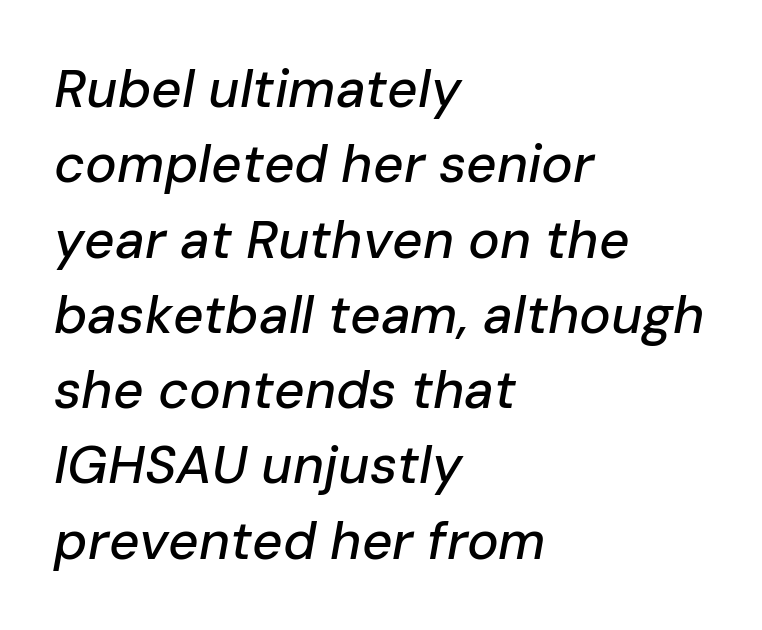
Q: Is the text italic (slanted)? A: Yes, it leans right by about 10 degrees.
Q: Is the text underlined? A: No.
Q: How is the paragraph aligned? A: Left-aligned.
Q: Is the spacing between letters normal or unusually wide? A: Normal.
Q: Is the spacing between lines tight, normal or loose? A: Normal.
Q: Width (condensed, normal, or wide)? A: Normal.
Q: Stroke contrast? A: Low.
Q: x-height? A: Medium.
Q: Monospaced? A: No.
